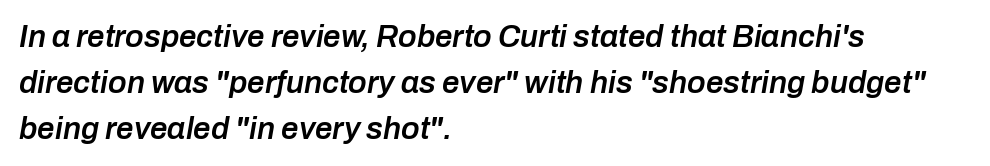
Is the block centered? No — it sits flush against the left margin. The axis of the letterforms is tilted away from vertical. One glance says typical: line gaps are just what's usual. Letters rest on an invisible, unmarked baseline. Each letter keeps its own natural width here, so spacing adapts to shape. No extra tracking has been applied to these lines.
